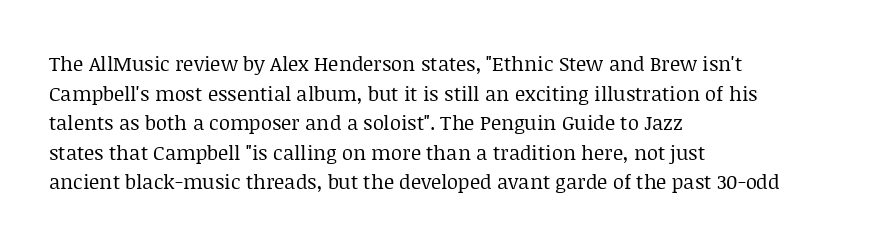
Compared with a typical body face, this is equally light or lighter still. The line texture is even and compact thanks to regular tracking. The space directly below the letters is spotless. Nope, not italic — everything's standing straight.
